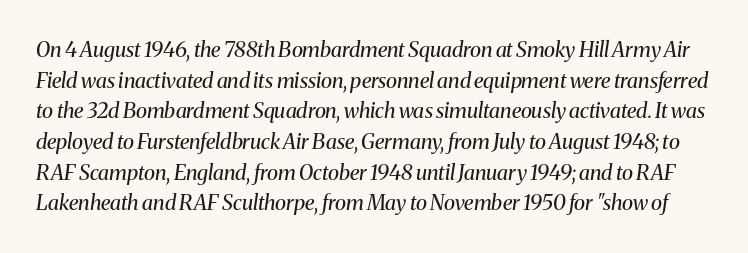
{"italic": "yes", "lean": "right", "slant_degrees": 8, "bold": "no", "underline": "no", "line_spacing": "normal", "line_spacing_ratio": 1.46, "letter_spacing": "normal", "letter_spacing_em": 0.0, "glyph_px": 21}
